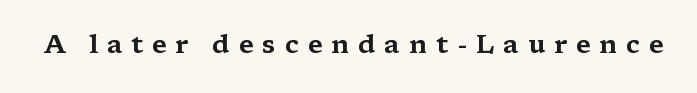
The image shows 26 px text type, upright; set unusually wide letter spacing (+0.34 em), not underlined.
